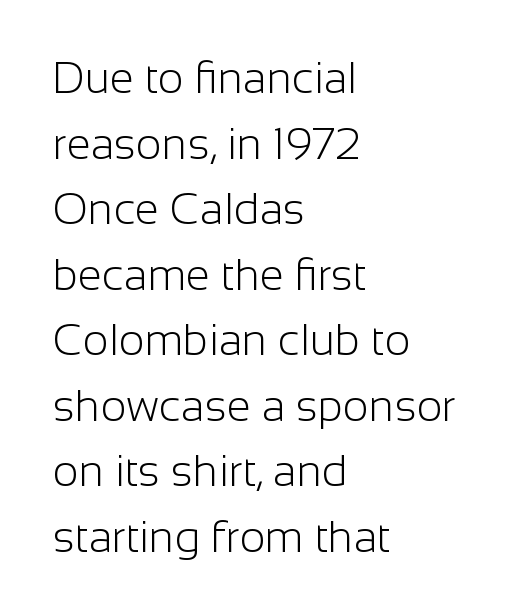
This is roman type, the default non-slanted kind. The letters advance in unequal steps, a hallmark of proportional type. Layout note: lines flush left. The designer went with a sans here, leaving each stem footless. Descenders hang freely into open space.
